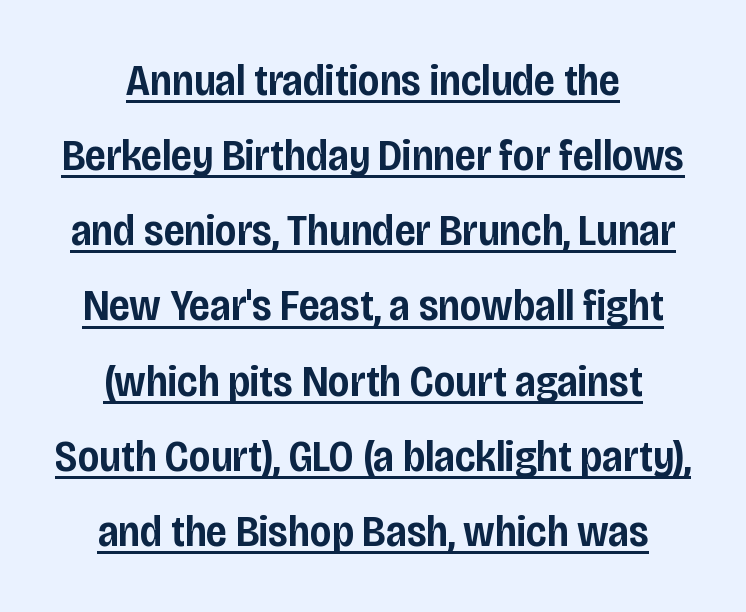
Q: Is the text bold? A: Semi-bold.
Q: Is the text italic (slanted)? A: No, it is upright.
Q: Is the typeface a serif or a sans-serif typeface? A: Sans-serif.
Q: Is the text underlined? A: Yes.
Q: How is the paragraph aligned? A: Centered.
Q: Is the spacing between letters normal or unusually wide? A: Normal.
Q: Is the spacing between lines tight, normal or loose? A: Normal.
Q: Width (condensed, normal, or wide)? A: Condensed.
Q: Stroke contrast? A: Low.
Q: x-height? A: Large.
Q: Monospaced? A: No.
